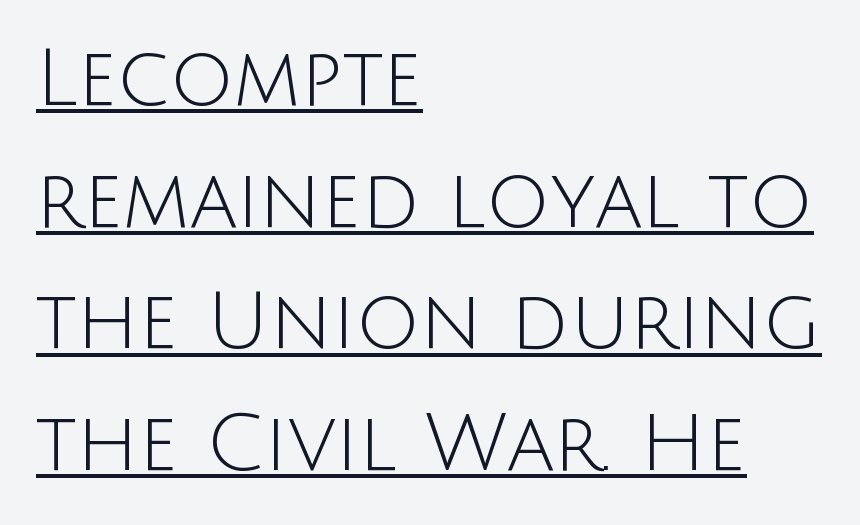
One-word summary of the alignment: left. The specimen reads as upright at a glance. The rows are spaced the way most documents space them. A baseline rule has been typeset under these characters. The rendering shows plain stroke endings on the letterforms — a sans-serif design. Unbolded letterforms with no extra heft.
